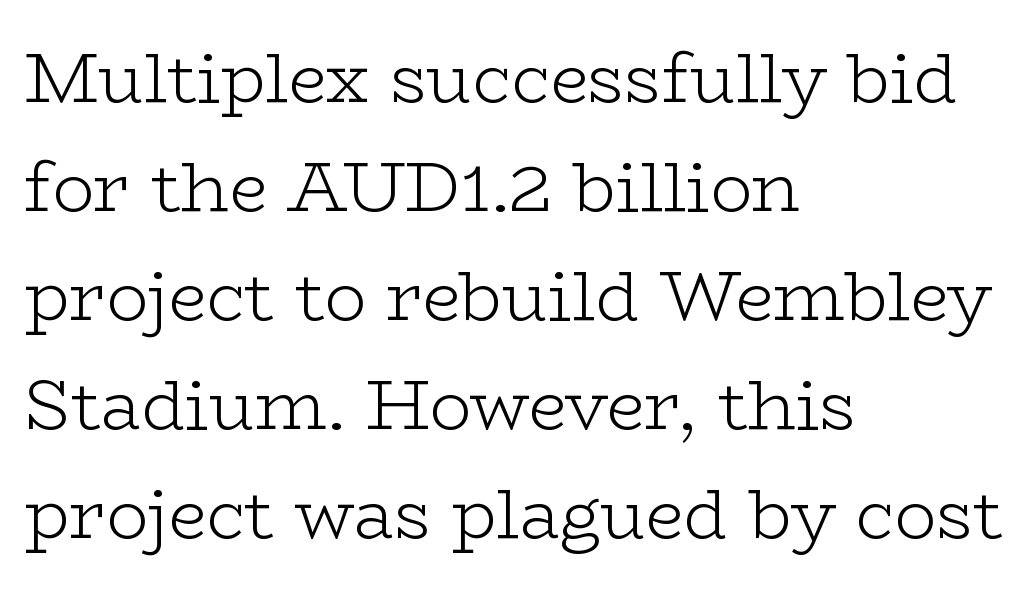
Unbolded letterforms with no extra heft. Line beginnings align vertically; line endings do not. Words appear dense and cohesive because spacing is normal. The type family on display is of the serif kind. Tall strokes in this sample are plumb rather than angled. The space directly below the letters is spotless.
